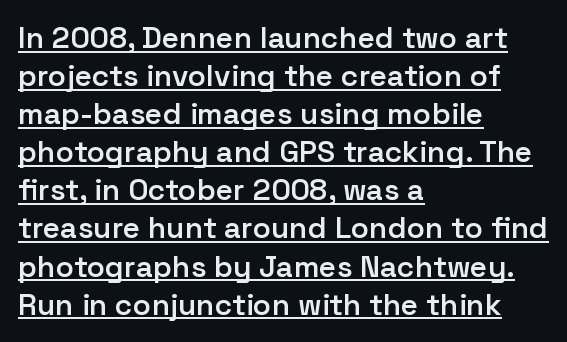
Q: Is the text bold? A: Semi-bold.
Q: Is the text italic (slanted)? A: No, it is upright.
Q: Is the typeface a serif or a sans-serif typeface? A: Sans-serif.
Q: Is the text underlined? A: Yes.
Q: How is the paragraph aligned? A: Left-aligned.
Q: Is the spacing between letters normal or unusually wide? A: Normal.
Q: Is the spacing between lines tight, normal or loose? A: Normal.
Q: Width (condensed, normal, or wide)? A: Normal.
Q: Stroke contrast? A: Low.
Q: x-height? A: Medium.
Q: Monospaced? A: No.
